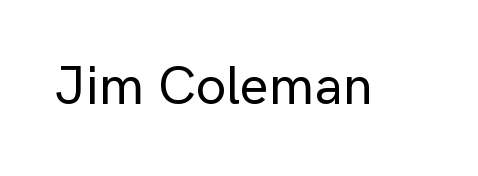
Check under the words: just untouched page. Observe the ordinary spacing: letters are neighbours, not strangers. The type family on display is of the sans-serif kind. Here the designer chose a conventional face with non-uniform glyph widths. The typography opts for an upright posture over an oblique one.
